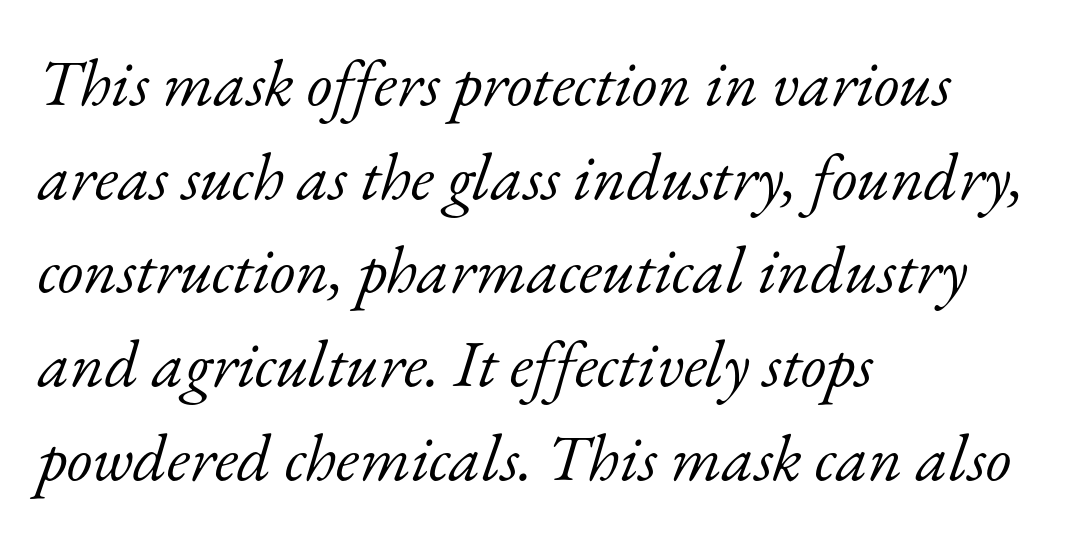
Q: Is the text bold? A: No.
Q: Is the text italic (slanted)? A: Yes, it leans right by about 17 degrees.
Q: Is the typeface a serif or a sans-serif typeface? A: Serif.
Q: Is the text underlined? A: No.
Q: How is the paragraph aligned? A: Left-aligned.
Q: Is the spacing between letters normal or unusually wide? A: Normal.
Q: Is the spacing between lines tight, normal or loose? A: Normal.
Q: Width (condensed, normal, or wide)? A: Normal.
Q: Stroke contrast? A: Low.
Q: x-height? A: Small.
Q: Monospaced? A: No.
